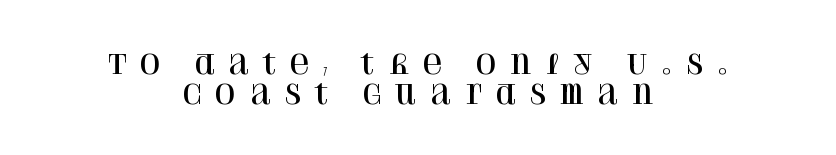
The image shows 27 px text type, upright; set centered, tight line spacing (1.12x), unusually wide letter spacing (+0.44 em), not underlined.
